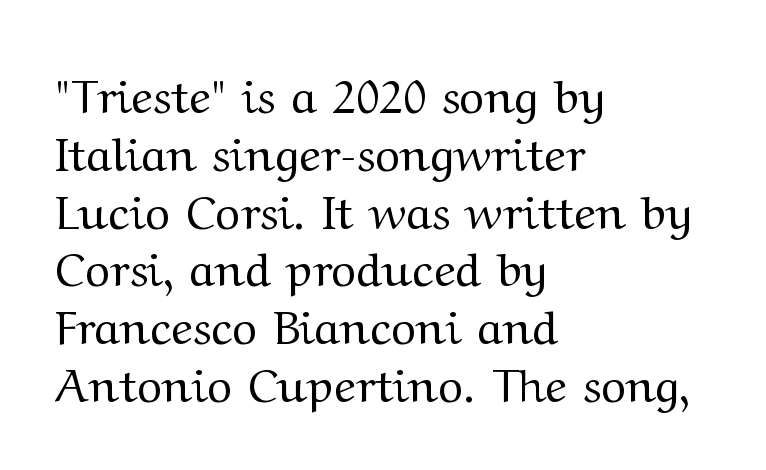
Q: Is the text bold? A: No.
Q: Is the text italic (slanted)? A: No, it is upright.
Q: Is the typeface a serif or a sans-serif typeface? A: Serif.
Q: Is the text underlined? A: No.
Q: How is the paragraph aligned? A: Left-aligned.
Q: Is the spacing between letters normal or unusually wide? A: Normal.
Q: Width (condensed, normal, or wide)? A: Wide.
Q: Stroke contrast? A: Medium.
Q: x-height? A: Medium.
Q: Monospaced? A: No.
